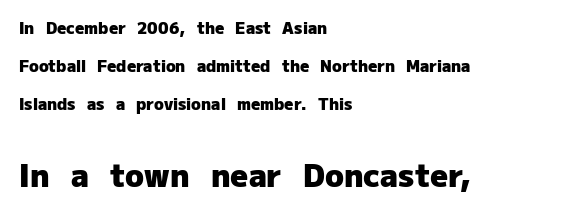
The image shows 31 px heavy sans-serif type, upright; set left-aligned, loose line spacing (2.39x), normal letter spacing, not underlined; the second (bottom) block is 1.94x larger; low stroke contrast and a medium x-height.
